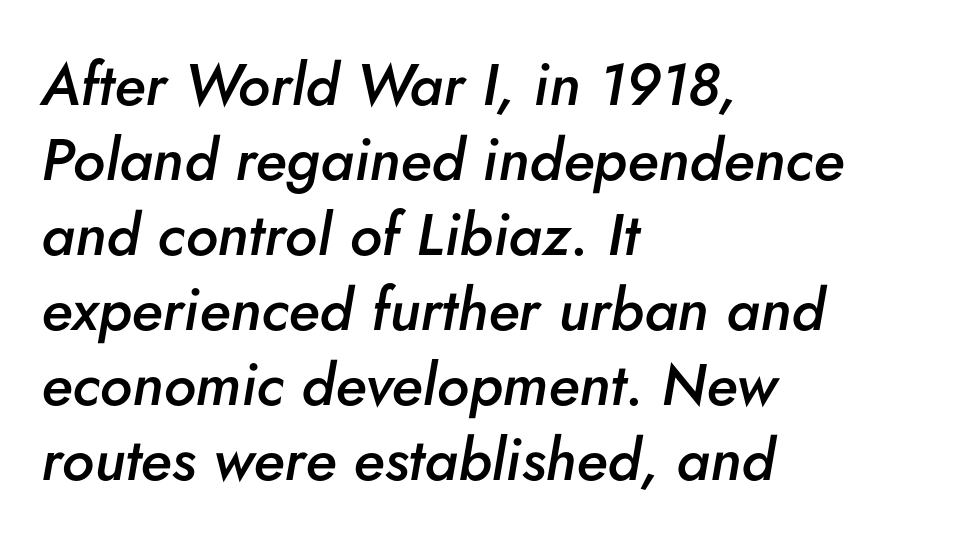
A typesetter would call this leading conventional body-copy spacing. Descender tails drop into unmarked territory. The text carries the slant typical of an italic or oblique font. Words appear dense and cohesive because spacing is normal.
